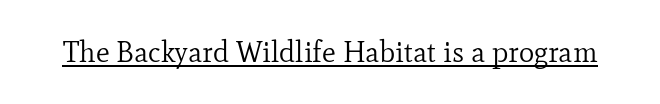
Q: Is the text bold? A: No.
Q: Is the text italic (slanted)? A: No, it is upright.
Q: Is the typeface a serif or a sans-serif typeface? A: Serif.
Q: Is the text underlined? A: Yes.
Q: Is the spacing between letters normal or unusually wide? A: Normal.
Q: Width (condensed, normal, or wide)? A: Normal.
Q: Stroke contrast? A: Low.
Q: x-height? A: Small.
Q: Monospaced? A: No.
